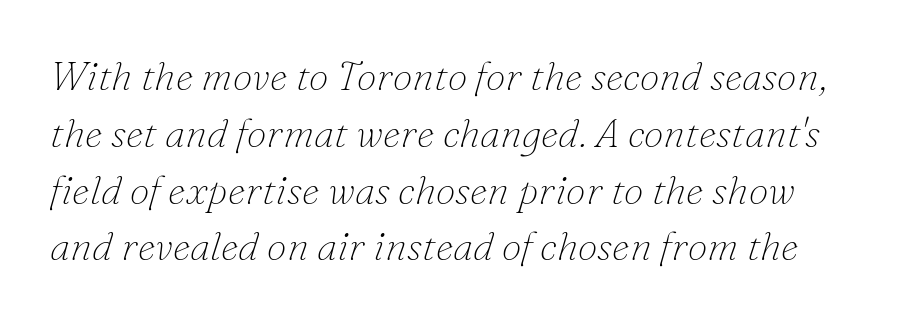
You can tell from the footed stems that serif type was used. Look at the tracking — it's just the regular setting, nothing added. The specimen omits any rule beneath the text block's lines. Weight: not bold — regular or lighter.
